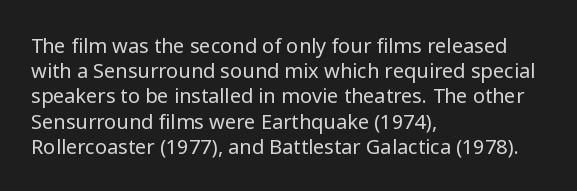
Q: Is the text bold? A: No.
Q: Is the text italic (slanted)? A: No, it is upright.
Q: Is the text underlined? A: No.
Q: How is the paragraph aligned? A: Left-aligned.
Q: Is the spacing between letters normal or unusually wide? A: Normal.
Q: Is the spacing between lines tight, normal or loose? A: Normal.
